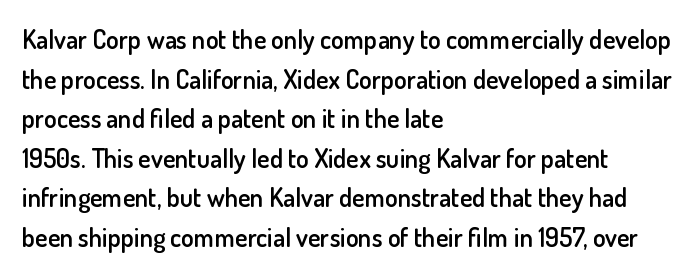
Q: Is the text bold? A: Semi-bold.
Q: Is the text italic (slanted)? A: No, it is upright.
Q: Is the text underlined? A: No.
Q: How is the paragraph aligned? A: Left-aligned.
Q: Is the spacing between letters normal or unusually wide? A: Normal.
Q: Is the spacing between lines tight, normal or loose? A: Normal.
